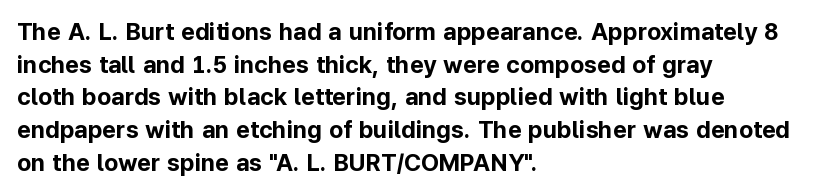
{"italic": "no", "bold": "yes", "underline": "no", "align": "left", "line_spacing": "normal", "line_spacing_ratio": 1.36, "letter_spacing": "normal", "letter_spacing_em": 0.0, "glyph_px": 24}
